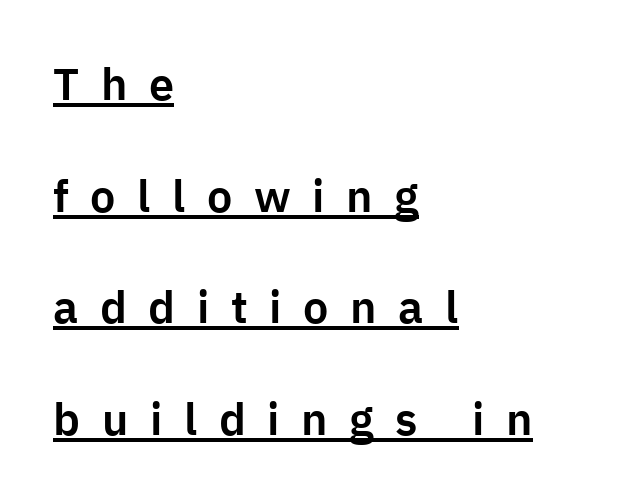
The image shows 45 px sans-serif type, upright; set left-aligned, loose line spacing (2.48x), unusually wide letter spacing (+0.48 em), underlined; low stroke contrast and a medium x-height.
